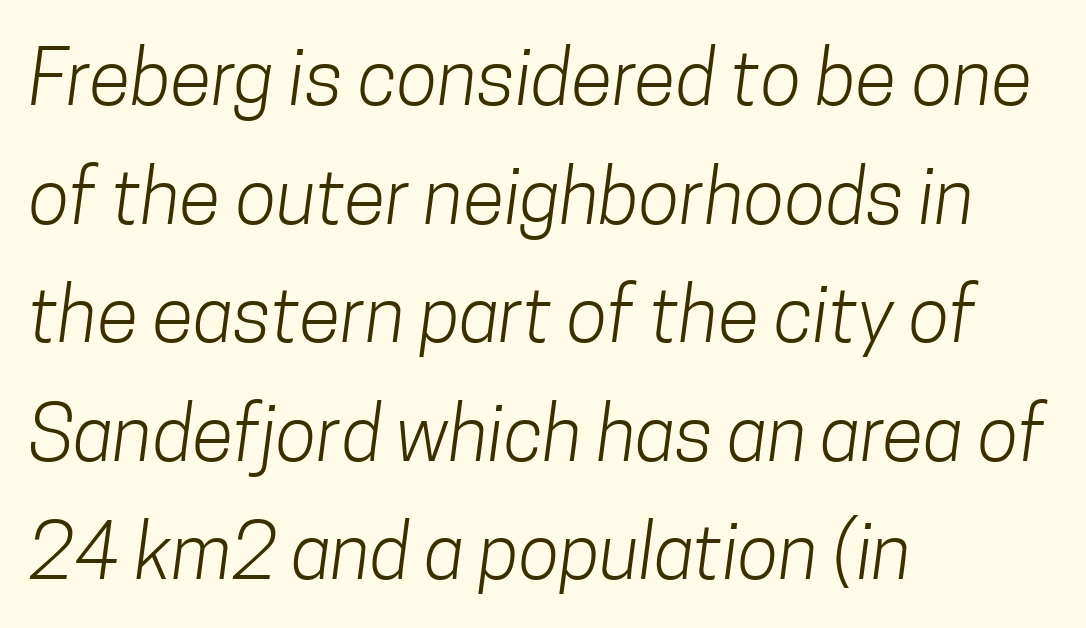
{"serif": "no", "bold": "no", "weight": "light", "width": "condensed", "stroke_contrast": "low", "x_height": "medium", "monospaced": "no", "underline": "no", "align": "left", "line_spacing": "normal", "line_spacing_ratio": 1.56, "letter_spacing": "normal", "letter_spacing_em": 0.0, "glyph_px": 76}
